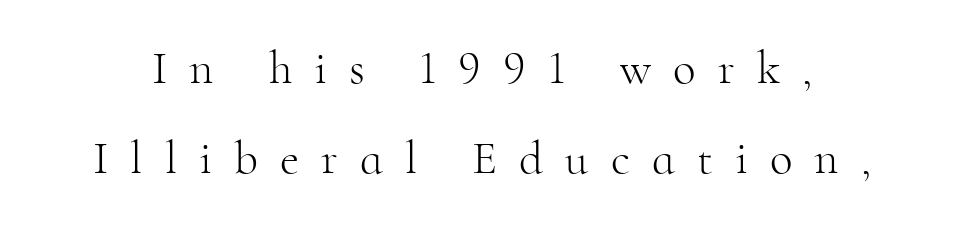
The image shows 47 px light serif type, upright; set loose line spacing (1.91x), unusually wide letter spacing (+0.47 em), not underlined; high stroke contrast and a small x-height.
